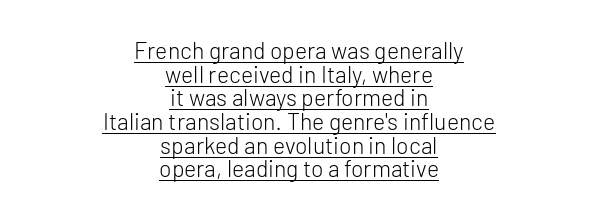
Q: Is the text bold? A: No.
Q: Is the text italic (slanted)? A: No, it is upright.
Q: Is the text underlined? A: Yes.
Q: How is the paragraph aligned? A: Centered.
Q: Is the spacing between letters normal or unusually wide? A: Normal.
Q: Is the spacing between lines tight, normal or loose? A: Tight.
